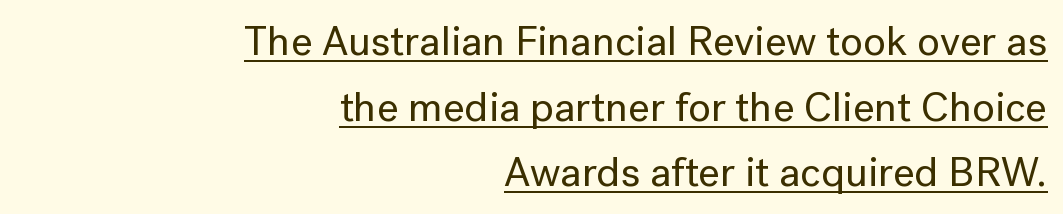
{"serif": "no", "italic": "no", "width": "normal", "stroke_contrast": "low", "x_height": "medium", "monospaced": "no", "underline": "yes", "align": "right", "line_spacing": "normal", "line_spacing_ratio": 1.56, "letter_spacing": "normal", "letter_spacing_em": 0.0, "glyph_px": 42}
